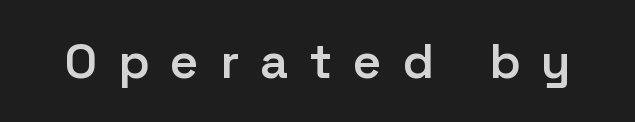
Q: Is the text bold? A: Semi-bold.
Q: Is the text italic (slanted)? A: No, it is upright.
Q: Is the typeface a serif or a sans-serif typeface? A: Sans-serif.
Q: Is the text underlined? A: No.
Q: Is the spacing between letters normal or unusually wide? A: Unusually wide.
Q: Width (condensed, normal, or wide)? A: Normal.
Q: Stroke contrast? A: Low.
Q: x-height? A: Medium.
Q: Monospaced? A: No.
